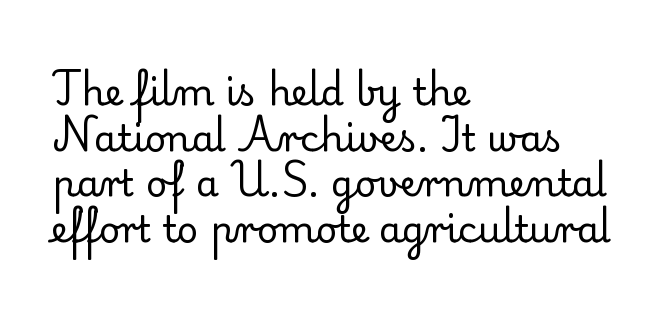
The image shows 37 px regular-weight serif type, upright; set left-aligned, line spacing 1.23x, normal letter spacing, not underlined; low stroke contrast and a small x-height.
